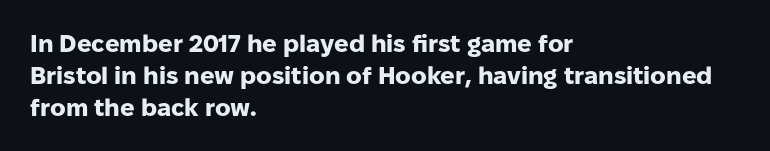
{"italic": "no", "bold": "yes", "underline": "no", "align": "left", "line_spacing": "normal", "line_spacing_ratio": 1.33, "letter_spacing": "normal", "letter_spacing_em": 0.0, "glyph_px": 24}
